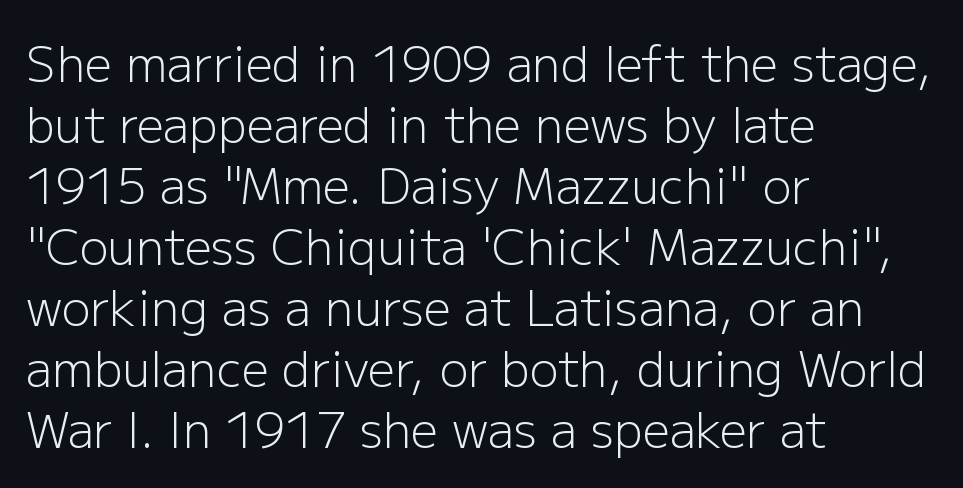
The image shows 48 px light sans-serif type, upright; set left-aligned, normal line spacing (1.27x), normal letter spacing, not underlined; low stroke contrast and a medium x-height.
